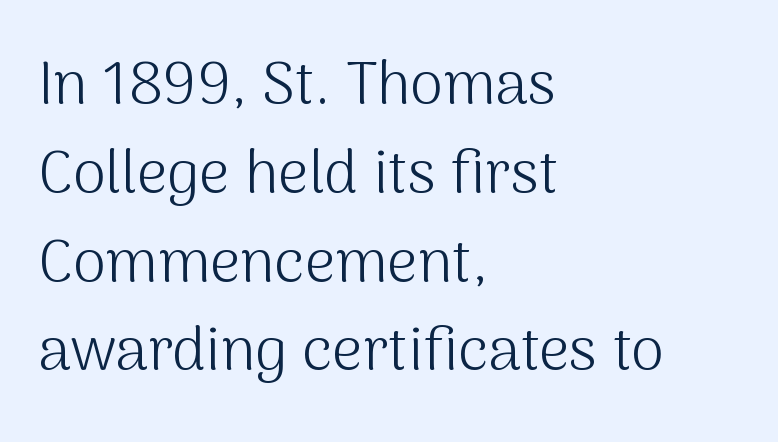
{"serif": "no", "italic": "no", "bold": "no", "weight": "light", "width": "normal", "stroke_contrast": "medium", "x_height": "medium", "monospaced": "no", "underline": "no", "align": "left", "line_spacing": "normal", "line_spacing_ratio": 1.48, "letter_spacing": "normal", "letter_spacing_em": 0.0, "glyph_px": 60}
